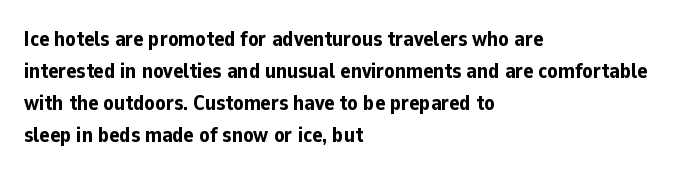
The image shows 21 px bold type, upright; set left-aligned, normal line spacing (1.53x), normal letter spacing, not underlined.
